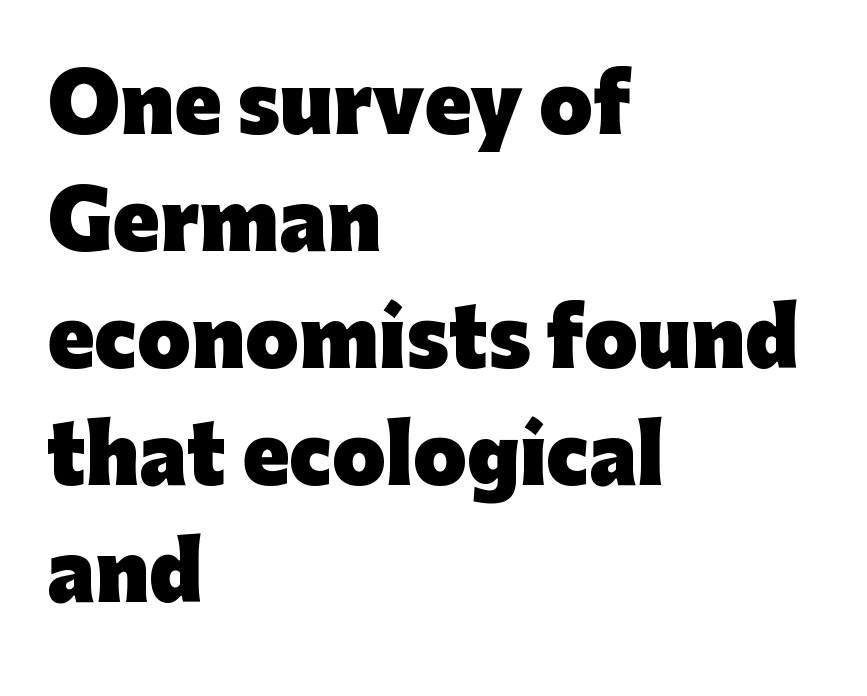
The image shows 77 px heavy sans-serif type, upright; set left-aligned, normal line spacing (1.52x), normal letter spacing, not underlined; low stroke contrast and a medium x-height.
